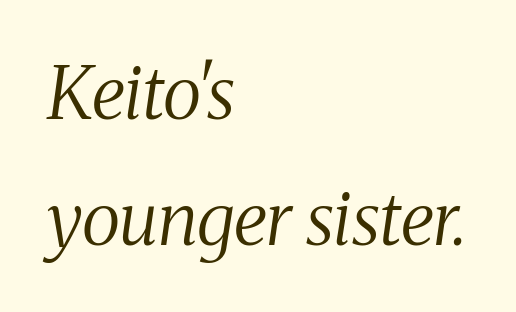
Check under the words: just untouched page. If you drew a ruler down the left edge, every line would touch it. These lines were composed using italics. Heft: none added — not bold.
